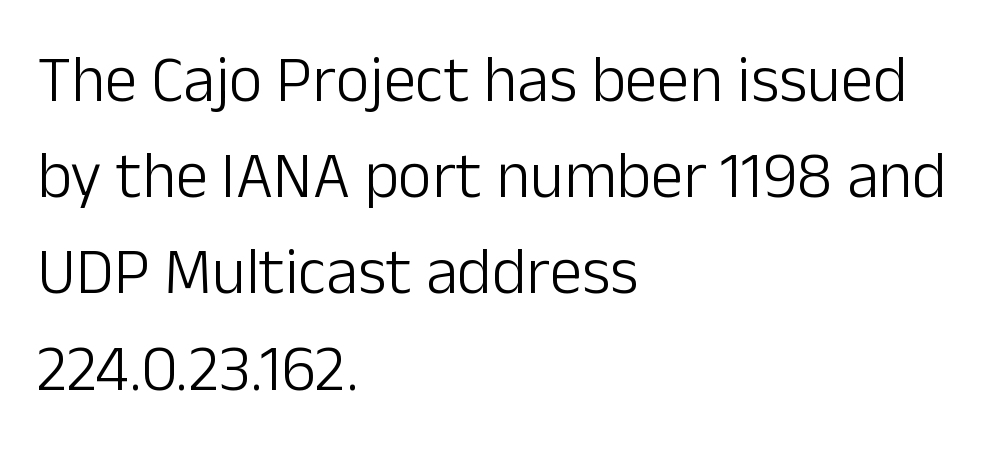
Q: Is the text bold? A: No.
Q: Is the text italic (slanted)? A: No, it is upright.
Q: Is the typeface a serif or a sans-serif typeface? A: Sans-serif.
Q: Is the text underlined? A: No.
Q: How is the paragraph aligned? A: Left-aligned.
Q: Is the spacing between letters normal or unusually wide? A: Normal.
Q: Is the spacing between lines tight, normal or loose? A: Normal.
Q: Width (condensed, normal, or wide)? A: Normal.
Q: Stroke contrast? A: Low.
Q: x-height? A: Medium.
Q: Monospaced? A: No.
